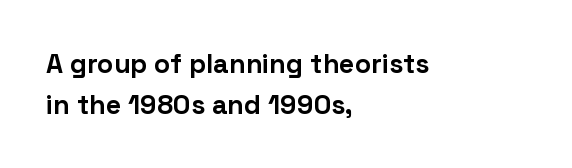
This is the regular roman posture of the typeface. Regarding leading, the lines here are spaced in the standard way. Heft: maximum for text — a bold. The specimen omits any rule beneath the text block's lines.
